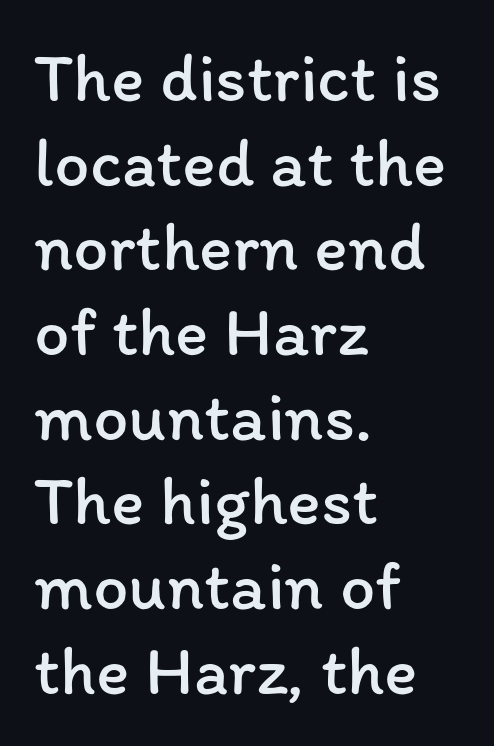
{"italic": "no", "bold": "no", "weight": "regular", "width": "normal", "stroke_contrast": "low", "x_height": "medium", "monospaced": "no", "underline": "no", "align": "left", "line_spacing_ratio": 1.21, "letter_spacing": "normal", "letter_spacing_em": 0.0, "glyph_px": 70}
